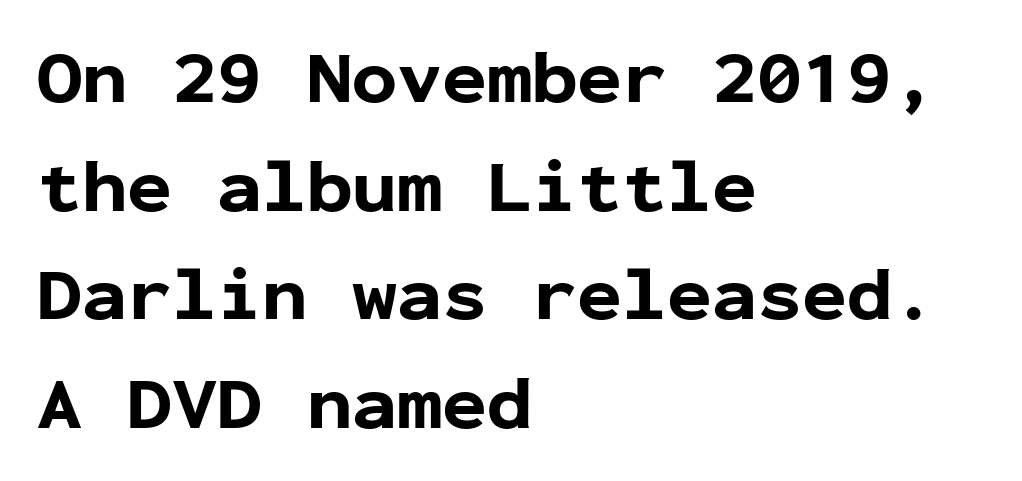
Notice how descenders clear the ascenders below comfortably — that's standard leading. Designer's note — italics off, roman on. Do the characters align in a grid? Yes, the font is monospaced. Words float on clear page, feet unadorned. The rendering keeps characters at their native spacing.
